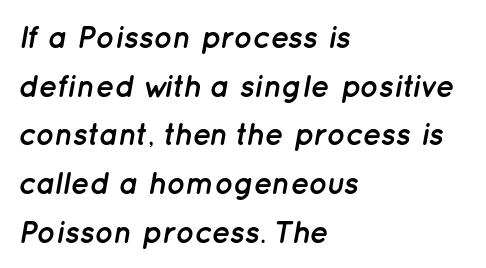
The image shows 31 px semibold type, italic (leaning right); set left-aligned, normal line spacing (1.57x), normal letter spacing, not underlined; low stroke contrast and a medium x-height.
